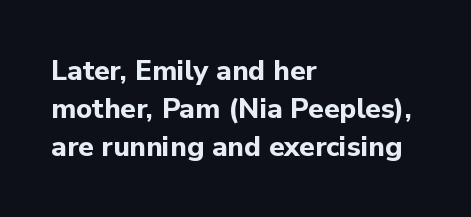
Line beginnings align vertically; line endings do not. You'd pick this weight for a headline — it's a proper bold. There is no visible air inserted between adjacent glyphs. Each row of text sits above clean, open space. The glyphs in this specimen are sans serif.
